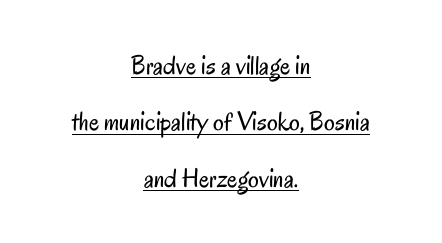
{"italic": "no", "bold": "no", "underline": "yes", "align": "center", "line_spacing": "loose", "line_spacing_ratio": 2.09, "letter_spacing": "normal", "letter_spacing_em": 0.0, "glyph_px": 27}
